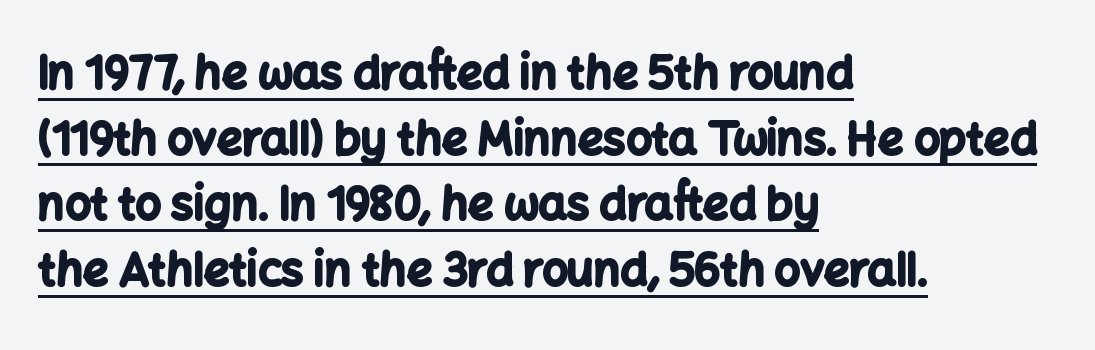
The image shows 45 px bold sans-serif type, upright; set left-aligned, normal line spacing (1.46x), normal letter spacing, underlined; low stroke contrast and a medium x-height.
